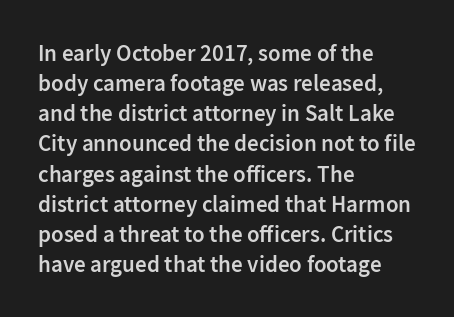
How are the letters spaced? Ordinarily, with no added tracking. Ordinary non-slanted type is in use. Notice the strokes are somewhat thickened but not fully heavy: this is a semibold. Descenders are the only things crossing below the line.
